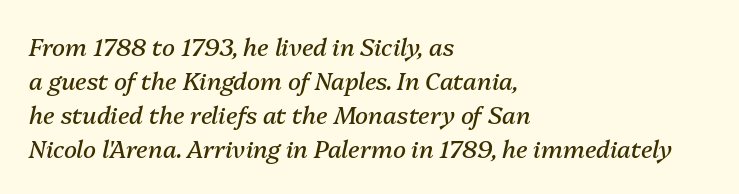
The baseline area is clear. These lines were composed using italics. Look at the tracking — it's just the regular setting, nothing added. One-word summary of the alignment: left. Is this a heavy cut? Hardly; it is regular or lighter. Whoever set this chose a conventional vertical rhythm.
